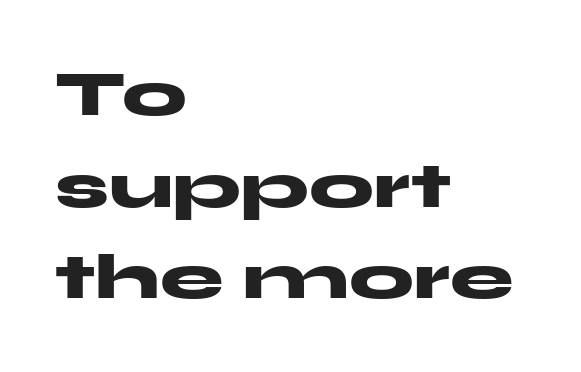
{"serif": "no", "italic": "no", "bold": "yes", "weight": "heavy", "width": "wide", "stroke_contrast": "medium", "x_height": "medium", "monospaced": "no", "underline": "no", "align": "left", "line_spacing": "normal", "line_spacing_ratio": 1.43, "letter_spacing": "normal", "letter_spacing_em": 0.0, "glyph_px": 64}
